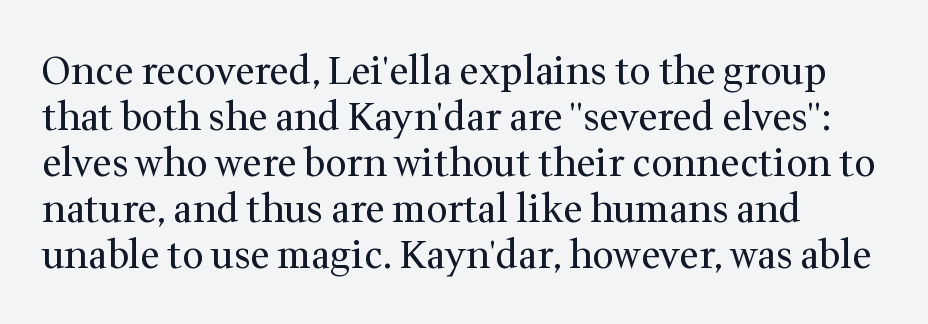
The image shows 38 px regular-weight serif type, upright; set left-aligned, line spacing 1.21x, normal letter spacing, not underlined; medium stroke contrast and a medium x-height.
